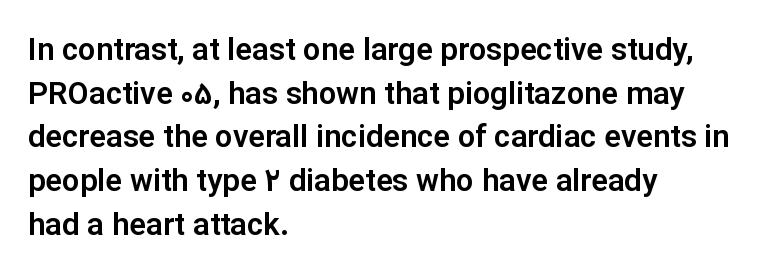
{"serif": "no", "italic": "no", "width": "normal", "stroke_contrast": "low", "x_height": "medium", "monospaced": "no", "underline": "no", "align": "left", "line_spacing": "normal", "line_spacing_ratio": 1.41, "letter_spacing": "normal", "letter_spacing_em": 0.0, "glyph_px": 31}
